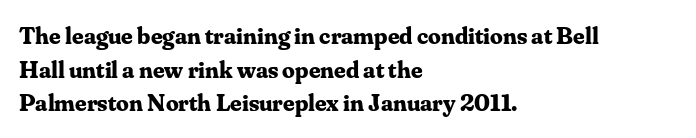
The image shows 25 px bold type, upright; set left-aligned, normal line spacing (1.35x), normal letter spacing, not underlined.
